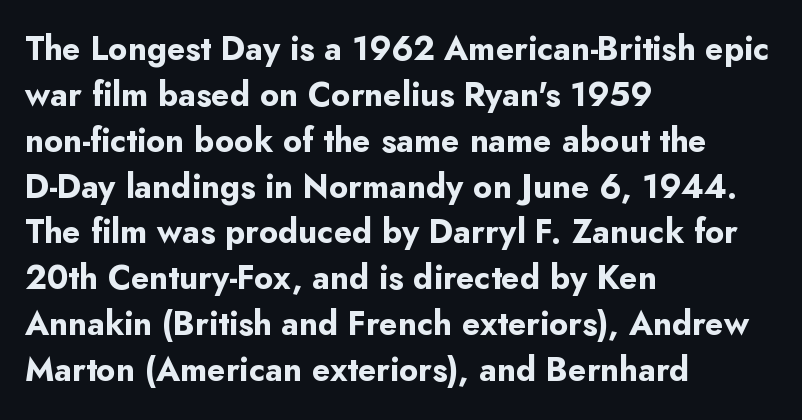
{"serif": "no", "italic": "no", "bold": "yes", "weight": "bold", "width": "normal", "stroke_contrast": "low", "x_height": "small", "monospaced": "no", "underline": "no", "align": "left", "line_spacing": "normal", "line_spacing_ratio": 1.39, "letter_spacing": "normal", "letter_spacing_em": 0.0, "glyph_px": 33}
